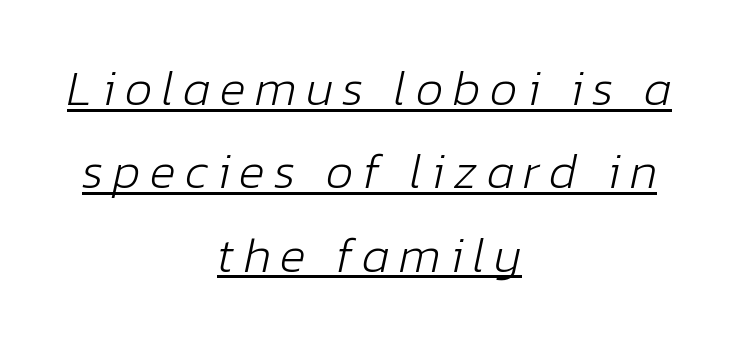
The setting favours the middle, as headings and verse often do. This sample has the flowing, uneven cadence of proportional lettering. Italic: yes, the glyphs are oblique. Weight: not bold — regular or lighter. Underlined type.
